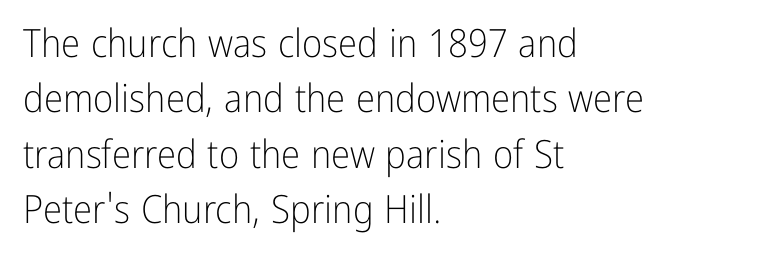
What kind of face is this? One without serifs — a sans. These lines are rendered in a variable-pitch font. Characters remain perfectly vertical along every line. Leading matches the norm, producing a regular column. The rendering anchors every line to the left-hand side. The space directly below the letters is spotless.
